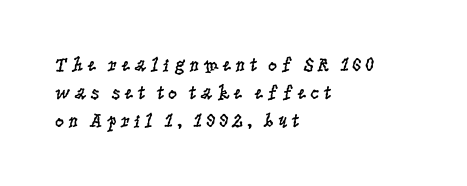
{"bold": "no", "underline": "no", "align": "left", "line_spacing": "normal", "line_spacing_ratio": 1.4, "glyph_px": 20}
